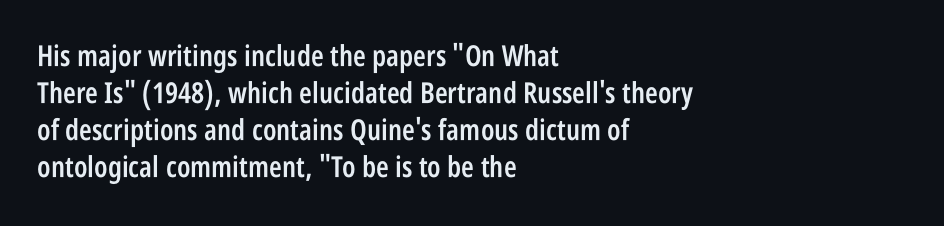
The image shows 29 px semibold, condensed sans-serif type, upright; set left-aligned, normal line spacing (1.28x), normal letter spacing, not underlined; low stroke contrast and a large x-height.
